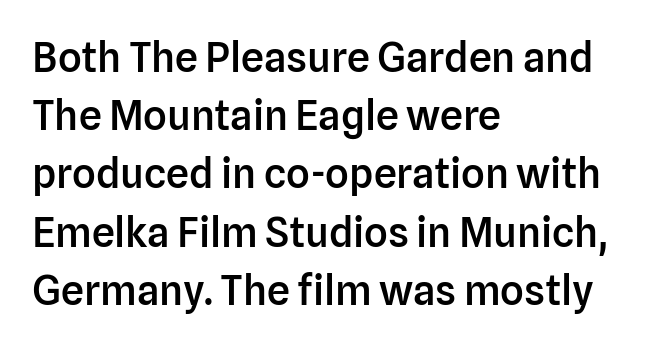
The image shows 41 px semibold sans-serif type, upright; set left-aligned, normal line spacing (1.42x), normal letter spacing, not underlined; low stroke contrast and a medium x-height.
